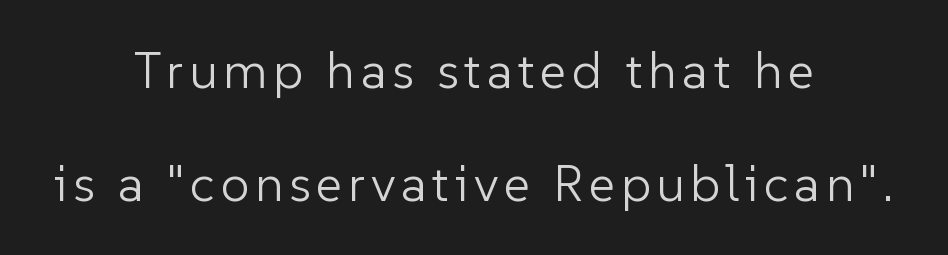
The image shows 51 px light sans-serif type, upright; set centered, loose line spacing (2.22x), not underlined; low stroke contrast and a medium x-height.
